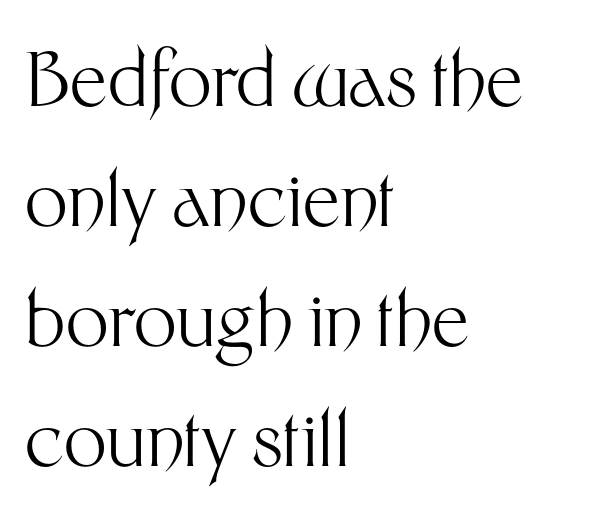
Q: Is the text bold? A: No.
Q: Is the text italic (slanted)? A: No, it is upright.
Q: Is the typeface a serif or a sans-serif typeface? A: Sans-serif.
Q: Is the text underlined? A: No.
Q: How is the paragraph aligned? A: Left-aligned.
Q: Is the spacing between letters normal or unusually wide? A: Normal.
Q: Is the spacing between lines tight, normal or loose? A: Normal.
Q: Width (condensed, normal, or wide)? A: Normal.
Q: Stroke contrast? A: Medium.
Q: x-height? A: Medium.
Q: Monospaced? A: No.
